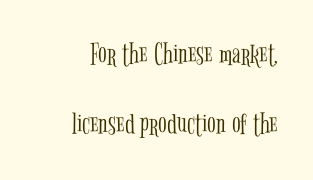
Q: Is the text bold? A: No.
Q: Is the text italic (slanted)? A: No, it is upright.
Q: Is the typeface a serif or a sans-serif typeface? A: Serif.
Q: Is the text underlined? A: No.
Q: How is the paragraph aligned? A: Right-aligned.
Q: Is the spacing between letters normal or unusually wide? A: Normal.
Q: Is the spacing between lines tight, normal or loose? A: Loose.
Q: Width (condensed, normal, or wide)? A: Condensed.
Q: Stroke contrast? A: Low.
Q: x-height? A: Medium.
Q: Monospaced? A: No.
